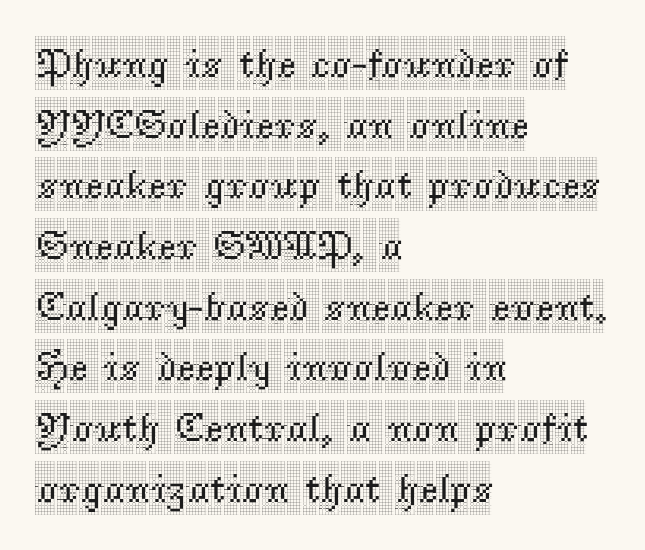
Letterform terminals end in serifs throughout the passage. All the whitespace from short lines collects on the right. Spacing between characters is what you'd get straight out of the box. Students, observe: this is what conventionally led text looks like.
